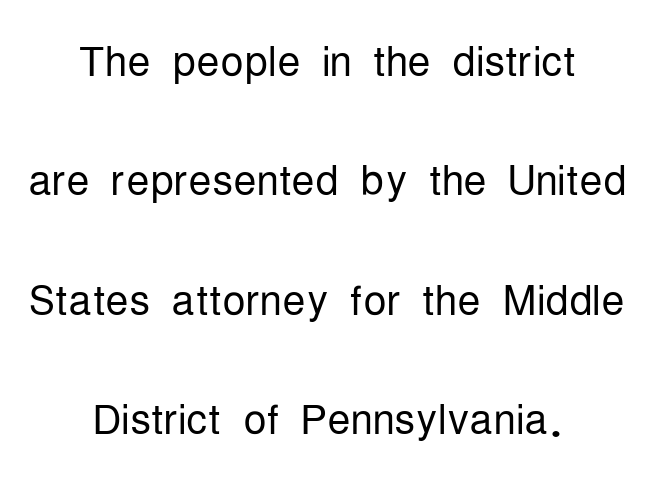
A typesetter would mark this as roman, not italic. Every row of glyphs is offset so its center matches the block's center. No word sits above an underline. The lines are spread far apart with generous leading. The letters advance in unequal steps, a hallmark of proportional type. The type family on display is of the sans-serif kind.
